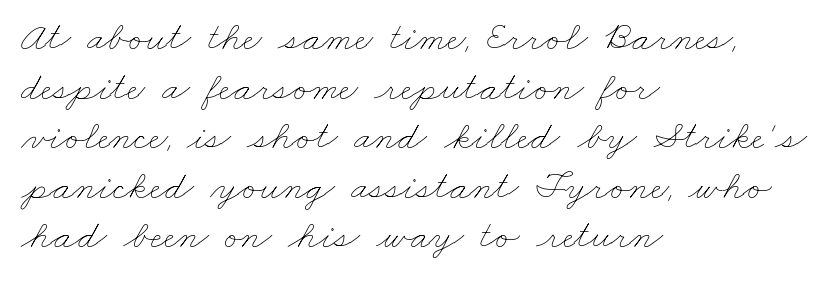
No extra tracking has been applied to these lines. Nothing heavy about these letters — not bold at all. Lines of text with bare space underneath. The rendering uses natural spacing where letterforms have individual widths. Does the copy run flush right? No — it runs flush left.
